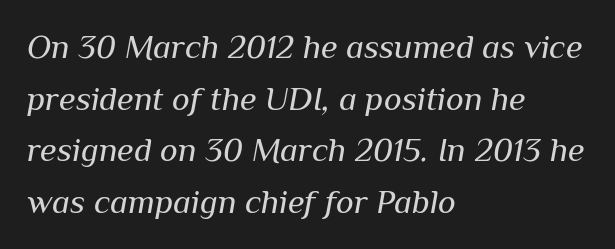
The image shows 34 px regular-weight type, italic (leaning right); set left-aligned, normal line spacing (1.52x), normal letter spacing, not underlined; medium stroke contrast and a medium x-height.
